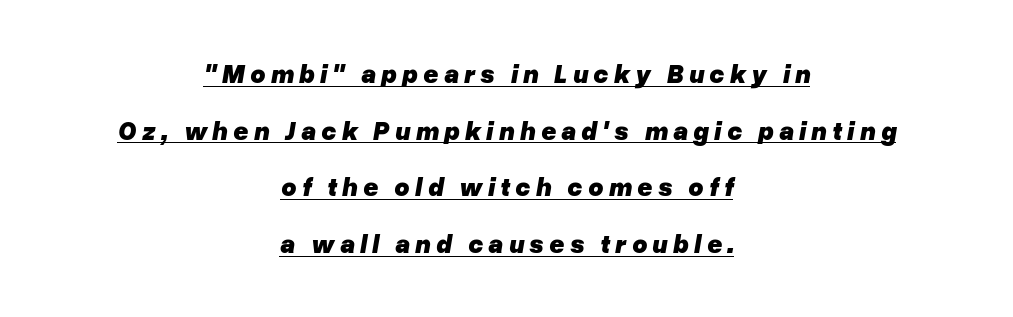
{"italic": "yes", "lean": "right", "slant_degrees": 10, "bold": "yes", "underline": "yes", "align": "center", "line_spacing": "loose", "line_spacing_ratio": 2.18, "letter_spacing": "wide", "letter_spacing_em": 0.2, "glyph_px": 26}
